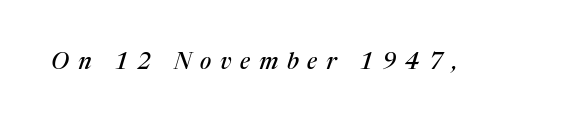
{"italic": "yes", "lean": "right", "slant_degrees": 17, "underline": "no", "letter_spacing": "wide", "letter_spacing_em": 0.38, "glyph_px": 23}
